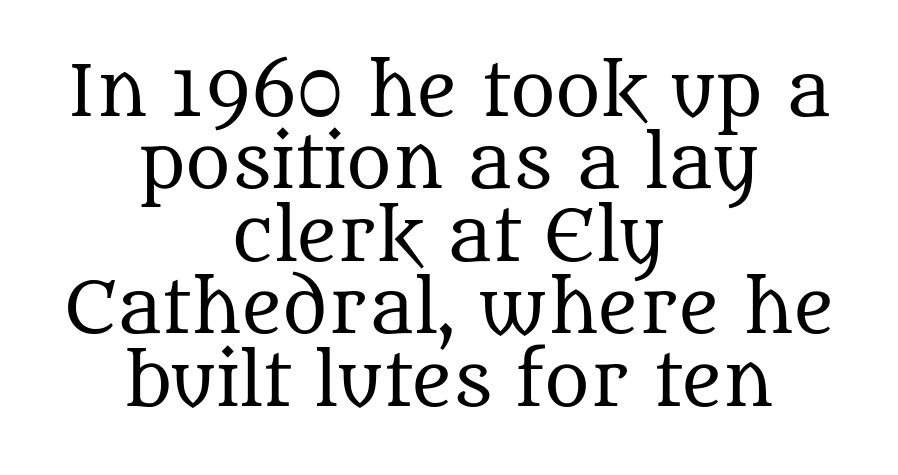
The image shows 69 px regular-weight serif type, upright; set centered, tight line spacing (1.05x), normal letter spacing, not underlined; medium stroke contrast and a large x-height.
